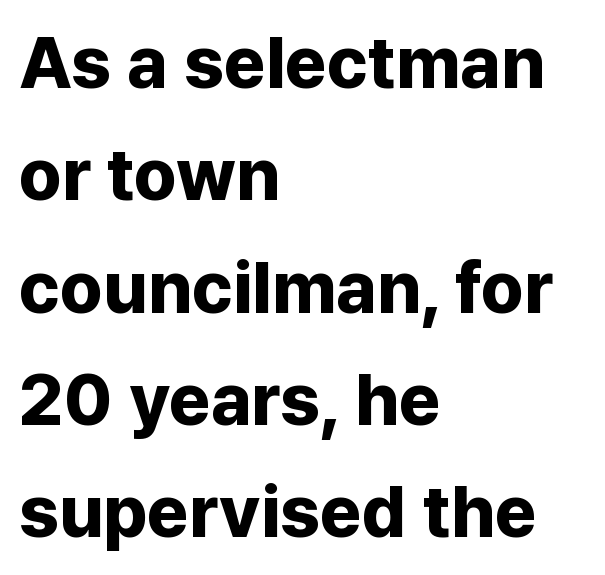
The image shows 72 px bold sans-serif type, upright; set left-aligned, normal line spacing (1.56x), normal letter spacing, not underlined; low stroke contrast and a medium x-height.
